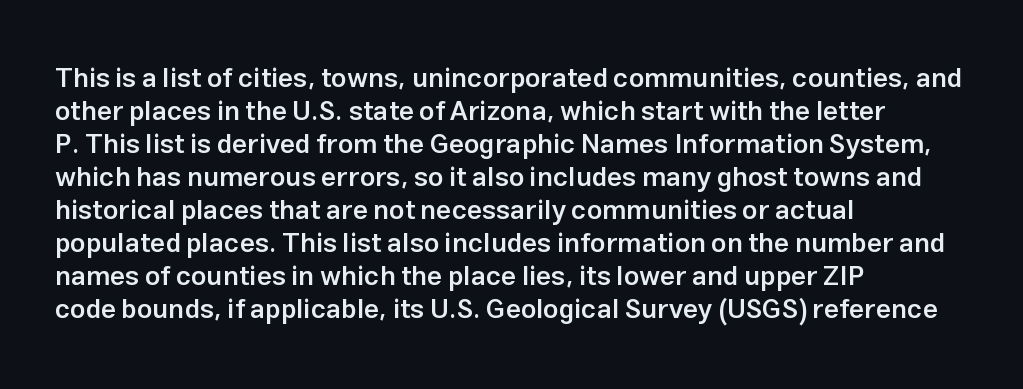
The compositor pushed each line to the left boundary. The space beneath each line is pristine and unruled. Moderately thickened strokes mark this as semibold type. Letter spacing: default. Quick note: not italic, upright.
